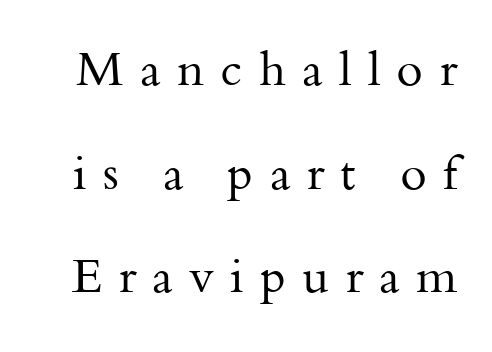
{"serif": "yes", "italic": "no", "bold": "no", "weight": "regular", "width": "normal", "stroke_contrast": "medium", "x_height": "small", "monospaced": "no", "underline": "no", "line_spacing": "loose", "line_spacing_ratio": 2.16, "letter_spacing": "wide", "letter_spacing_em": 0.34, "glyph_px": 48}
